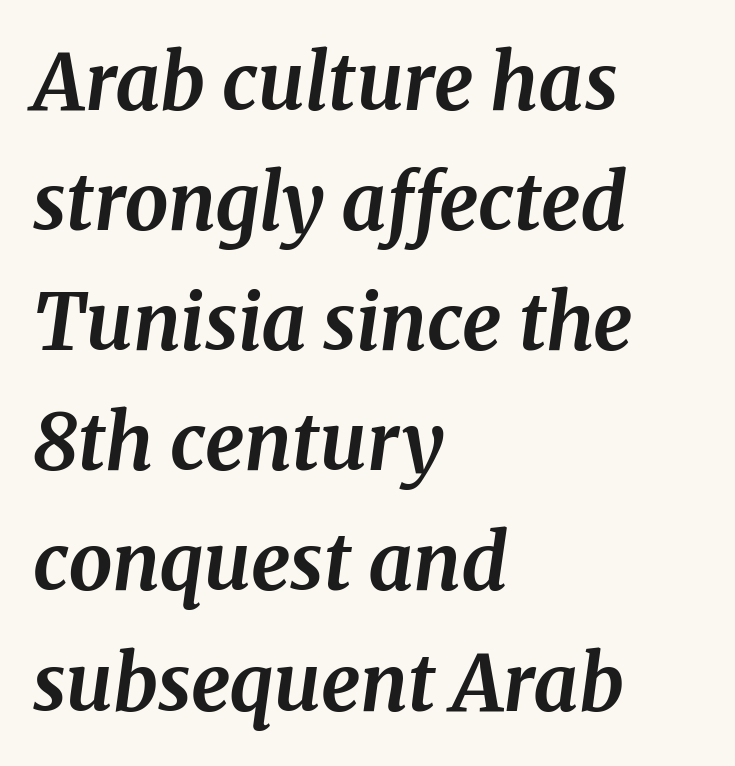
The image shows 78 px bold serif type, italic (leaning right); set left-aligned, normal line spacing (1.54x), normal letter spacing, not underlined; medium stroke contrast and a medium x-height.
